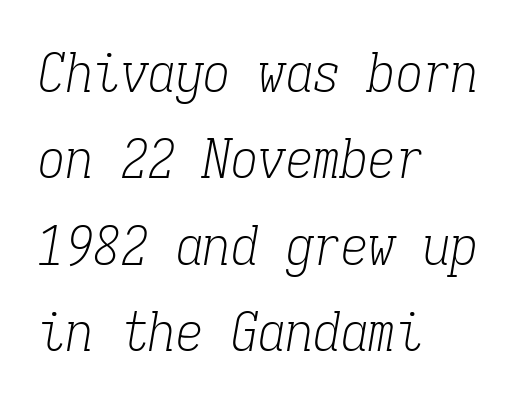
The image shows 55 px light, condensed serif type, italic (leaning right), monospaced; set left-aligned, normal line spacing (1.57x), normal letter spacing, not underlined; low stroke contrast and a medium x-height.
